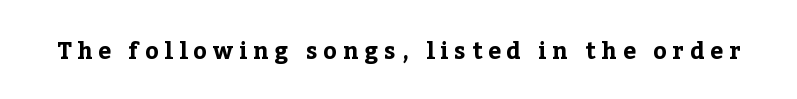
The image shows 23 px bold type, upright; set unusually wide letter spacing (+0.26 em), not underlined.
